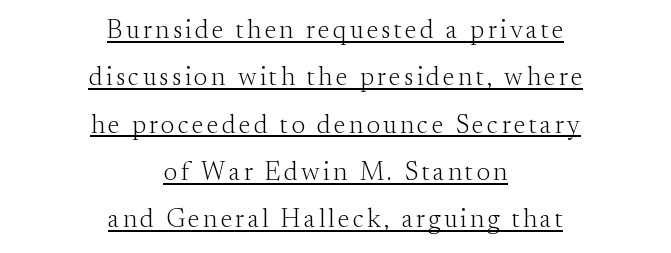
The image shows 26 px text type, upright; set centered, line spacing 1.82x, underlined.
